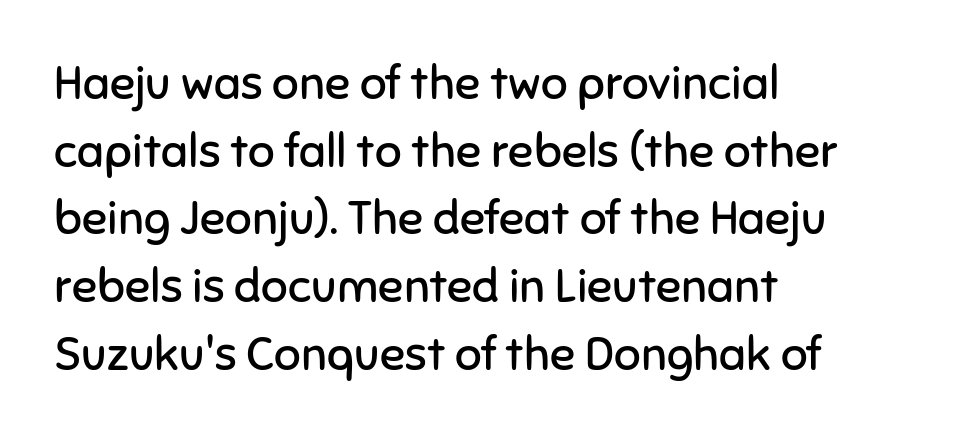
{"serif": "no", "italic": "no", "bold": "no", "weight": "regular", "width": "normal", "stroke_contrast": "low", "x_height": "medium", "monospaced": "no", "underline": "no", "align": "left", "line_spacing": "normal", "line_spacing_ratio": 1.44, "letter_spacing": "normal", "letter_spacing_em": 0.0, "glyph_px": 47}
